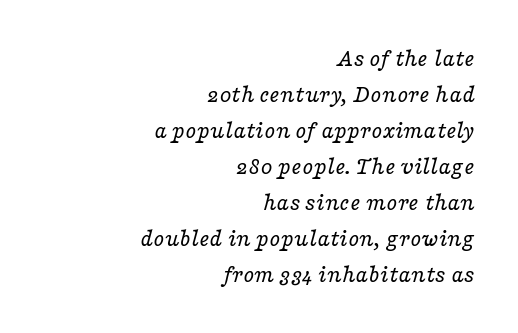
Casual observation: everything's shoved over to the right. Slanted lettering throughout. These glyphs show unthickened strokes, regular width or finer. Lines of text with bare space underneath. Nobody touched the tracking dial on this one. Reading down the column, the eye jumps a familiar distance to each next line.
